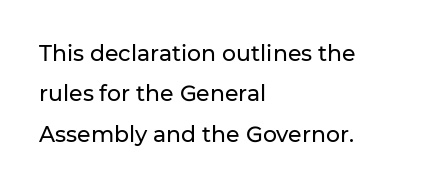
{"italic": "no", "underline": "no", "align": "left", "line_spacing_ratio": 1.83, "letter_spacing": "normal", "letter_spacing_em": 0.0, "glyph_px": 22}
